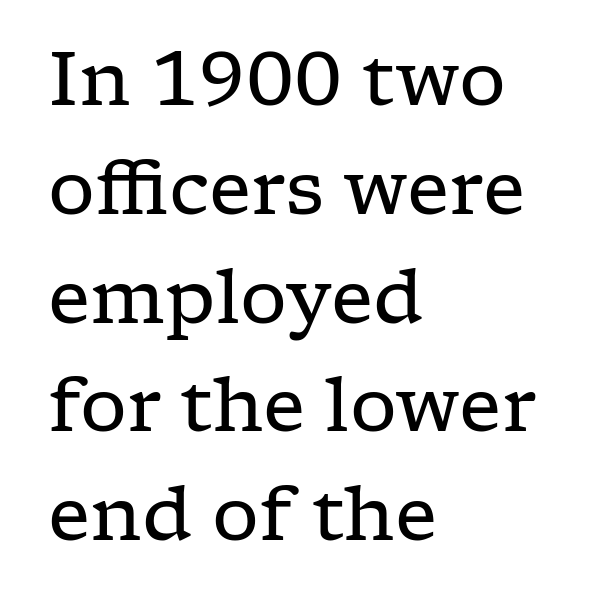
The space beneath each line is pristine and unruled. Designer's note — italics off, roman on. No heavy texture on the line: the type isn't bold. Standard letterfit; no display-style spreading of the glyphs. Is this a fixed-width face? No — the glyphs have proportional, varying widths.
